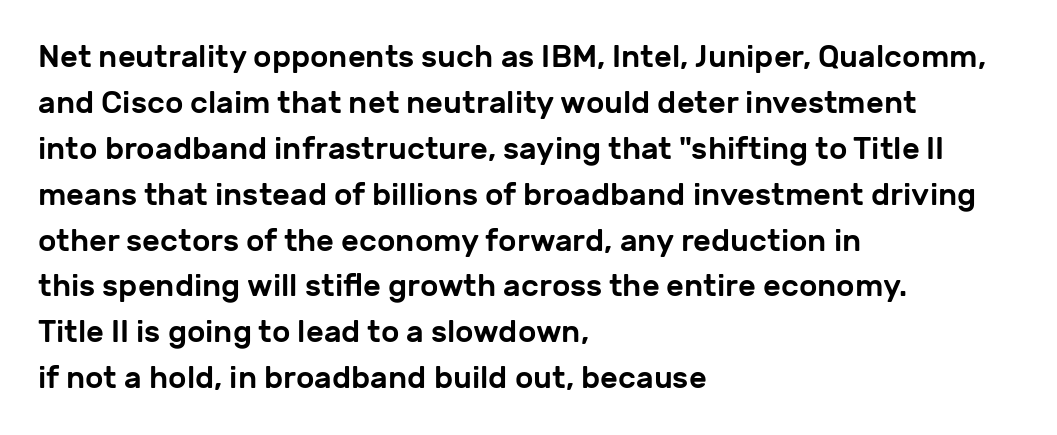
Vertical spacing — default. A roman cut, with each character standing at attention. A bare baseline throughout the passage. Compared with a centered layout, this one pins lines to the left instead.
